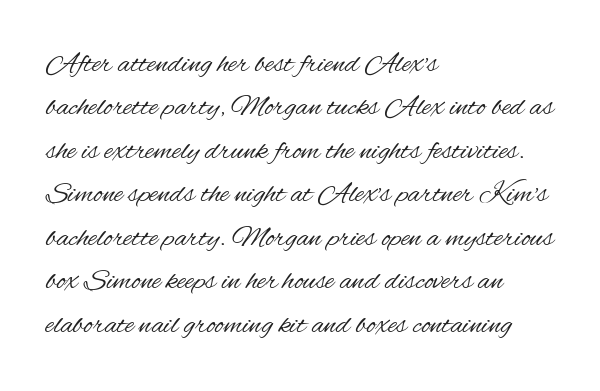
The type is set solid horizontally, with unmodified tracking. Which margin do the lines hug? The left one — the right edge is uneven. Think of a printed novel: that variable character pitch is what you see here. Normally led — the rows are evenly, conventionally spaced. The weight tops out at a normal text grade.
